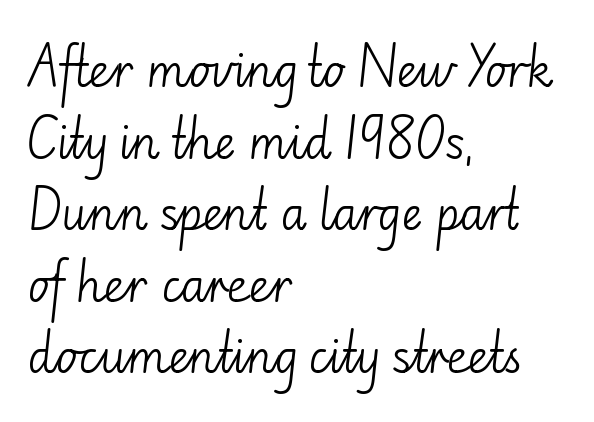
Tracking value appears to be zero — textbook default spacing. Each letter's strokes conclude bluntly, with no projecting serifs. A light-to-regular cut is what we see here.
